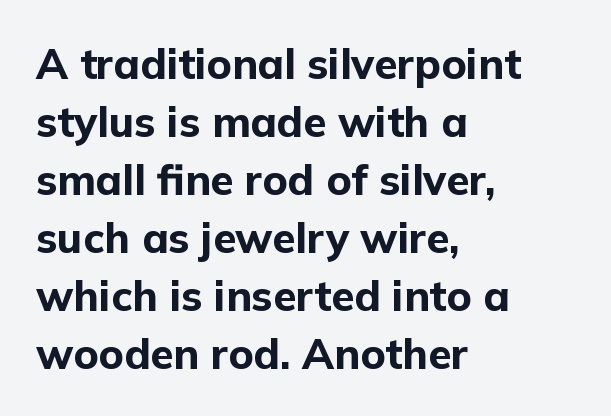
The image shows 42 px bold sans-serif type, upright; set left-aligned, normal line spacing (1.38x), normal letter spacing, not underlined; low stroke contrast and a medium x-height.
